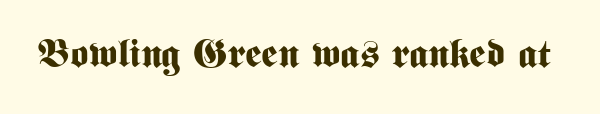
The image shows 39 px bold, condensed sans-serif type, upright; set normal letter spacing, not underlined; medium stroke contrast and a medium x-height.
